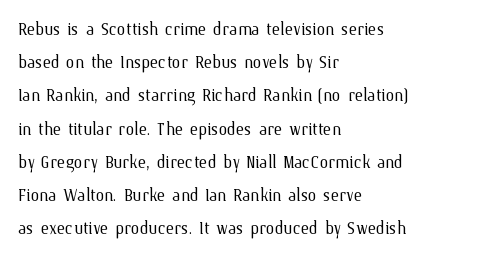
{"italic": "no", "bold": "no", "underline": "no", "align": "left", "line_spacing": "normal", "line_spacing_ratio": 1.51, "letter_spacing": "normal", "letter_spacing_em": 0.0, "glyph_px": 22}
